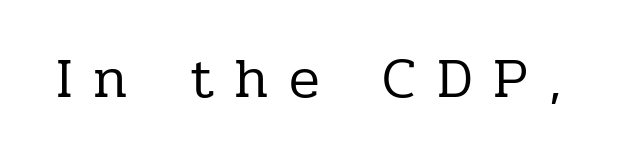
{"serif": "yes", "italic": "no", "bold": "no", "weight": "regular", "width": "normal", "stroke_contrast": "low", "x_height": "medium", "monospaced": "no", "underline": "no", "letter_spacing": "wide", "letter_spacing_em": 0.36, "glyph_px": 57}
